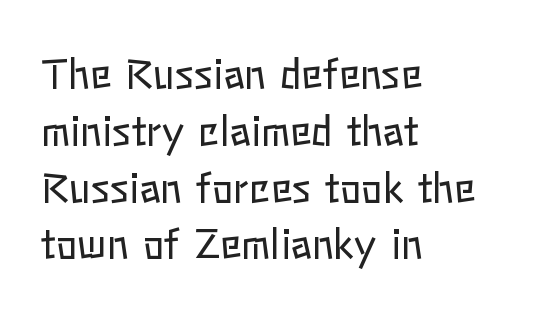
{"italic": "no", "bold": "no", "weight": "regular", "width": "normal", "stroke_contrast": "low", "x_height": "medium", "monospaced": "no", "underline": "no", "align": "left", "line_spacing": "normal", "line_spacing_ratio": 1.42, "letter_spacing": "normal", "letter_spacing_em": 0.0, "glyph_px": 40}
